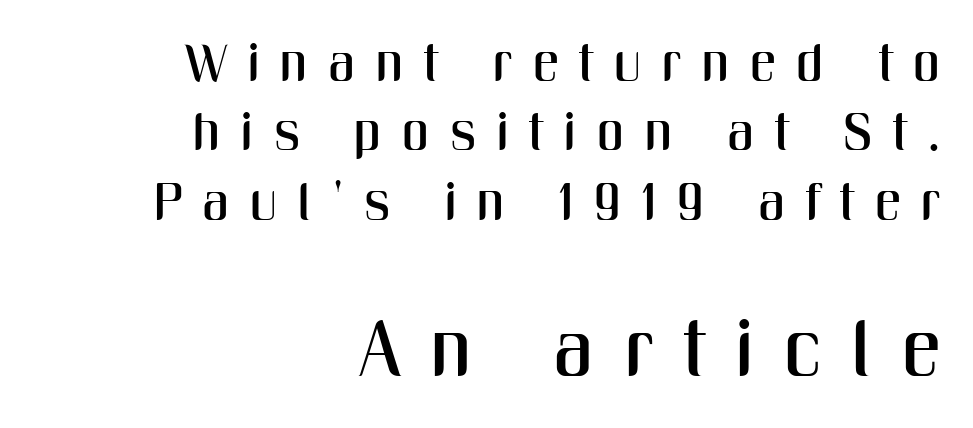
The image shows 79 px condensed sans-serif type, upright; set right-aligned, normal line spacing (1.31x), unusually wide letter spacing (+0.38 em), not underlined; the second (bottom) block is 1.49x larger; medium stroke contrast and a medium x-height.
